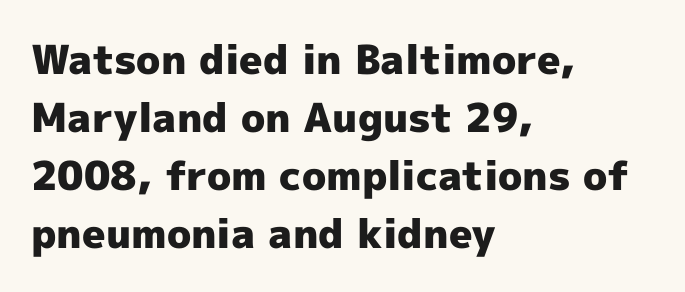
Q: Is the text bold? A: Yes.
Q: Is the text italic (slanted)? A: No, it is upright.
Q: Is the typeface a serif or a sans-serif typeface? A: Sans-serif.
Q: Is the text underlined? A: No.
Q: How is the paragraph aligned? A: Left-aligned.
Q: Is the spacing between letters normal or unusually wide? A: Normal.
Q: Is the spacing between lines tight, normal or loose? A: Normal.
Q: Width (condensed, normal, or wide)? A: Normal.
Q: x-height? A: Medium.
Q: Monospaced? A: No.
